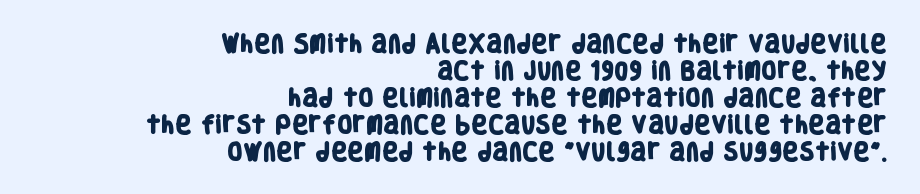
These lines keep a tight, regular rhythm from letter to letter. Every row of glyphs terminates at an identical x-position on the right. A clean baseline with only descenders dipping below it. Normally led — the rows are evenly, conventionally spaced. Strokes here are thick enough to call this a true bold.
